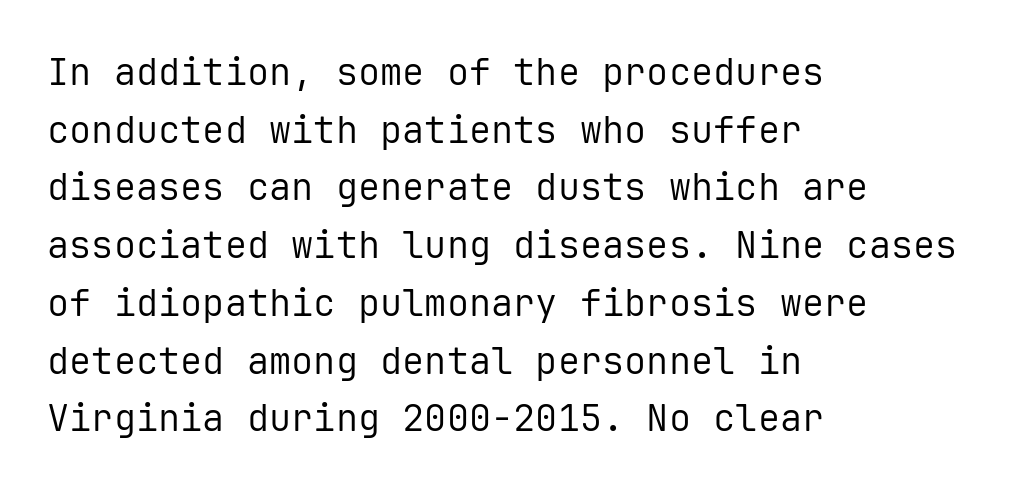
Q: Is the text bold? A: No.
Q: Is the text italic (slanted)? A: No, it is upright.
Q: Is the typeface a serif or a sans-serif typeface? A: Sans-serif.
Q: Is the text underlined? A: No.
Q: How is the paragraph aligned? A: Left-aligned.
Q: Is the spacing between letters normal or unusually wide? A: Normal.
Q: Is the spacing between lines tight, normal or loose? A: Normal.
Q: Width (condensed, normal, or wide)? A: Normal.
Q: Stroke contrast? A: Low.
Q: x-height? A: Medium.
Q: Monospaced? A: Yes.
